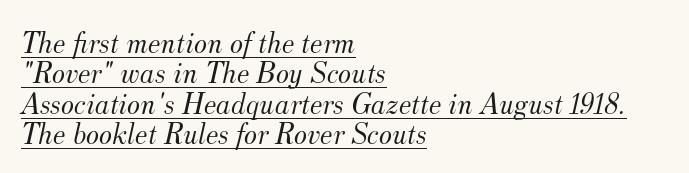
Q: Is the text bold? A: No.
Q: Is the text italic (slanted)? A: Yes, it leans right by about 12 degrees.
Q: Is the typeface a serif or a sans-serif typeface? A: Serif.
Q: Is the text underlined? A: Yes.
Q: How is the paragraph aligned? A: Left-aligned.
Q: Is the spacing between letters normal or unusually wide? A: Normal.
Q: Is the spacing between lines tight, normal or loose? A: Tight.
Q: Width (condensed, normal, or wide)? A: Normal.
Q: Stroke contrast? A: Medium.
Q: x-height? A: Small.
Q: Monospaced? A: No.
